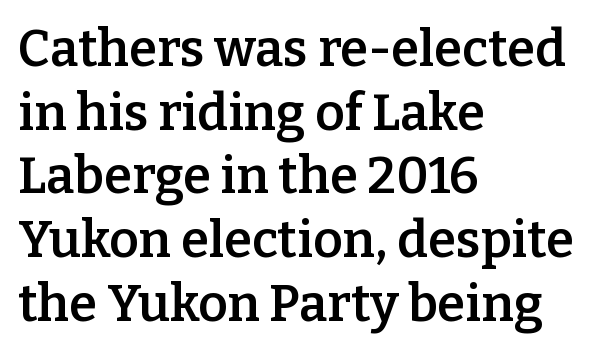
The image shows 51 px semibold serif type, upright; set left-aligned, normal line spacing (1.25x), normal letter spacing, not underlined; low stroke contrast and a medium x-height.
